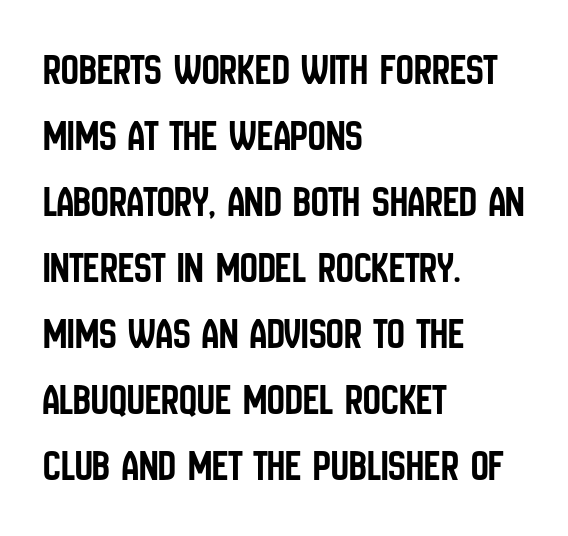
The image shows 44 px condensed sans-serif type, upright; set left-aligned, normal line spacing (1.5x), normal letter spacing, not underlined; low stroke contrast and a large x-height.
